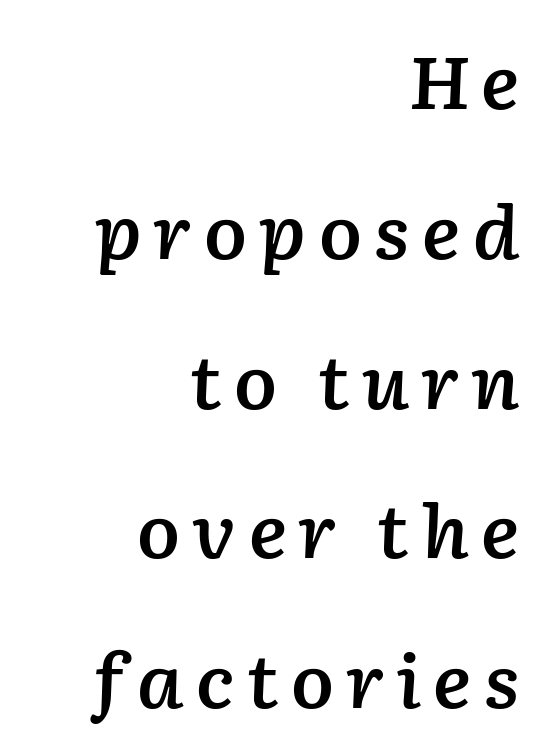
The image shows 72 px semibold type, italic (leaning right); set right-aligned, loose line spacing (2.08x), not underlined; low stroke contrast and a medium x-height.
